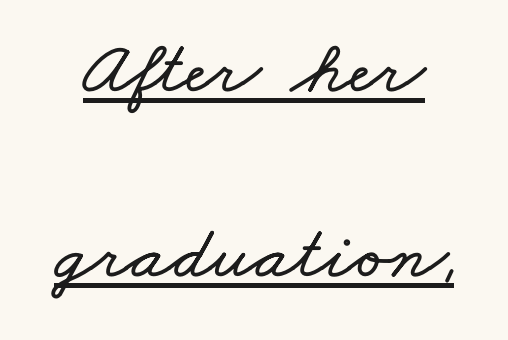
Think of a printed novel: that variable character pitch is what you see here. These lines stand farther apart than default settings would place them. How are the letters spaced? Ordinarily, with no added tracking. You can see a thin bar hugging the bottom of the glyphs.
